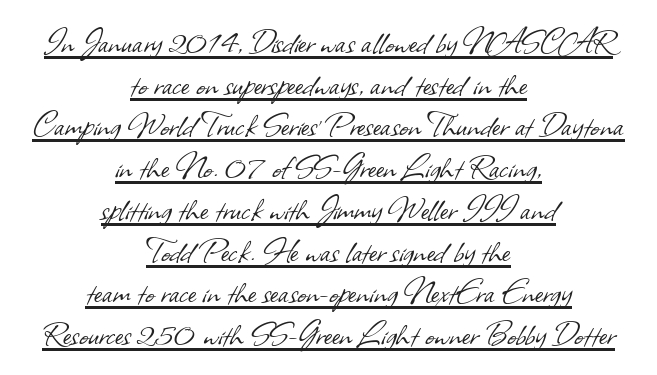
Q: Is the text bold? A: No.
Q: Is the typeface a serif or a sans-serif typeface? A: Sans-serif.
Q: Is the text underlined? A: Yes.
Q: How is the paragraph aligned? A: Centered.
Q: Is the spacing between letters normal or unusually wide? A: Normal.
Q: Is the spacing between lines tight, normal or loose? A: Tight.
Q: Width (condensed, normal, or wide)? A: Normal.
Q: Stroke contrast? A: Low.
Q: x-height? A: Small.
Q: Monospaced? A: No.
